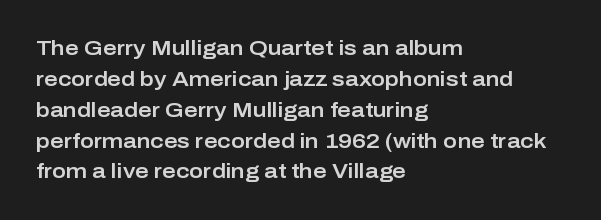
There is no visible air inserted between adjacent glyphs. Alignment: flush left. The words here are not underlined. The axis of the letterforms is exactly vertical. The designer left line spacing at the default.
